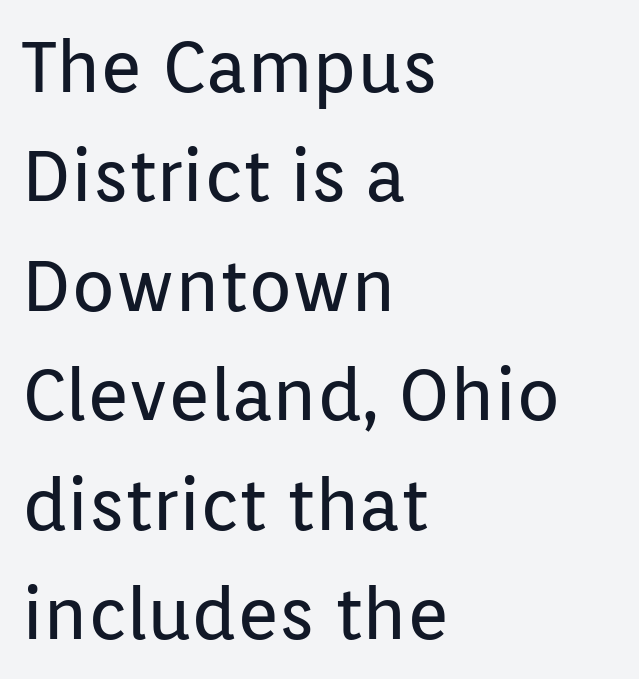
The image shows 72 px regular-weight sans-serif type, upright; set left-aligned, normal line spacing (1.52x), normal letter spacing, not underlined; low stroke contrast and a medium x-height.
